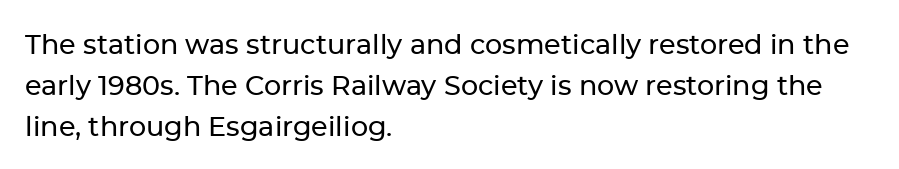
The typography opts for an upright posture over an oblique one. Descenders hang freely into open space. The rag falls on the right side of this text block. No extra tracking has been applied to these lines. Does the leading feel generous? No, just average.
